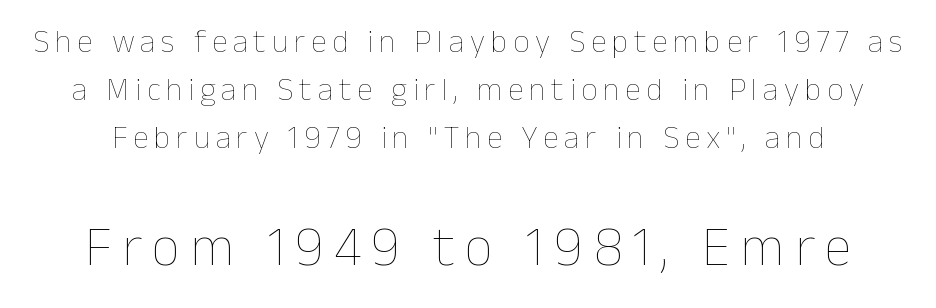
The image shows 56 px thin type, upright; set normal line spacing (1.5x), not underlined; the second (bottom) block is 1.75x larger; low stroke contrast and a medium x-height.
